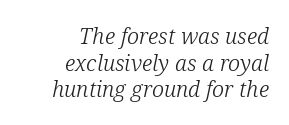
{"italic": "yes", "lean": "right", "slant_degrees": 12, "bold": "no", "underline": "no", "align": "right", "line_spacing_ratio": 1.21, "letter_spacing": "normal", "letter_spacing_em": 0.0, "glyph_px": 22}
